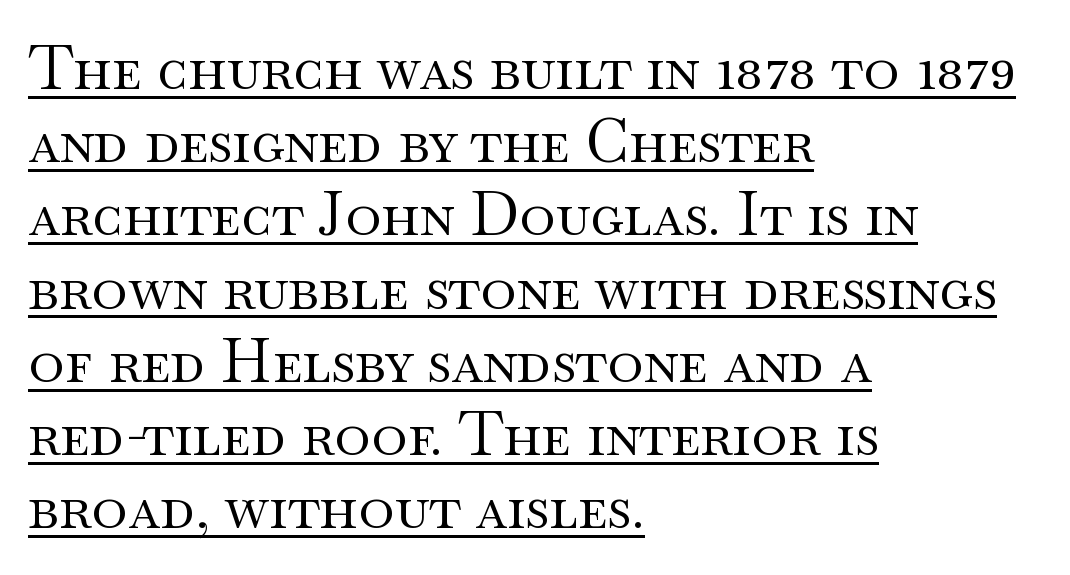
{"serif": "yes", "italic": "no", "bold": "no", "weight": "regular", "width": "wide", "stroke_contrast": "medium", "x_height": "small", "monospaced": "no", "underline": "yes", "align": "left", "line_spacing_ratio": 1.2, "letter_spacing": "normal", "letter_spacing_em": 0.0, "glyph_px": 61}
